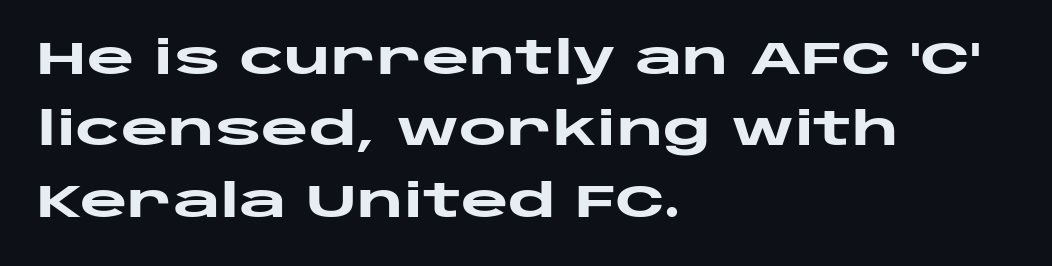
The image shows 46 px heavy, wide sans-serif type, upright; set left-aligned, normal line spacing (1.55x), normal letter spacing, not underlined; low stroke contrast and a large x-height.
